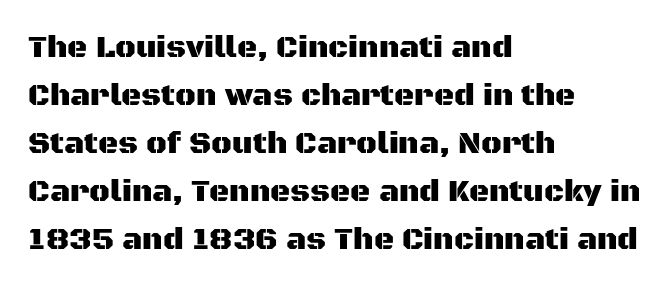
Are there feet on the stems? There aren't — it's a sans. This block has exactly the height ordinary leading produces. Caption: standard tracking, unaltered. The strip under each line holds only bare page. The lines are quadded left.
